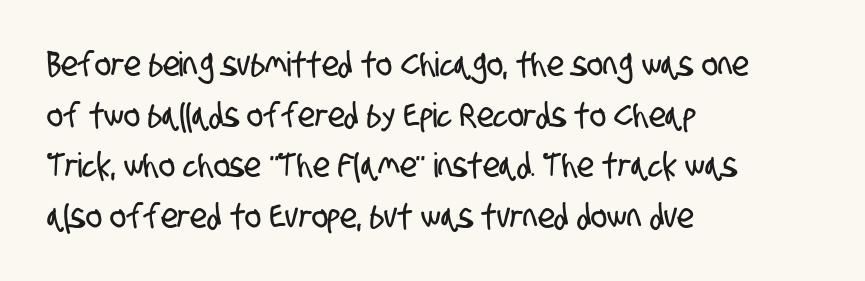
Evenly set lines give the paragraph a standard silhouette. These lines are set flush left with a ragged right edge. Observe the absence of serifs on each vertical stroke in this sample. The letters advance in unequal steps, a hallmark of proportional type. The zone under the glyphs is completely vacant.
